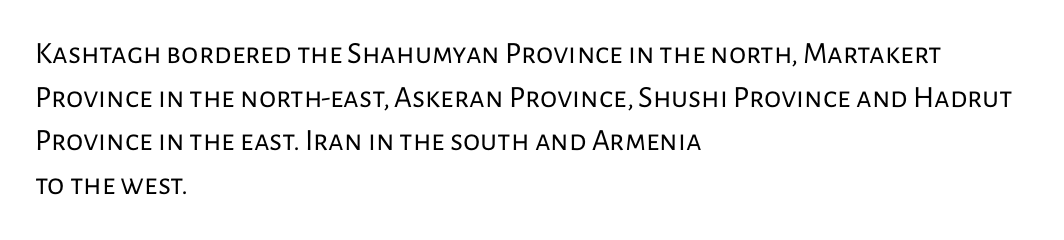
Q: Is the text bold? A: No.
Q: Is the text italic (slanted)? A: No, it is upright.
Q: Is the typeface a serif or a sans-serif typeface? A: Sans-serif.
Q: Is the text underlined? A: No.
Q: How is the paragraph aligned? A: Left-aligned.
Q: Is the spacing between letters normal or unusually wide? A: Normal.
Q: Is the spacing between lines tight, normal or loose? A: Normal.
Q: Width (condensed, normal, or wide)? A: Normal.
Q: Stroke contrast? A: Low.
Q: x-height? A: Medium.
Q: Monospaced? A: No.
